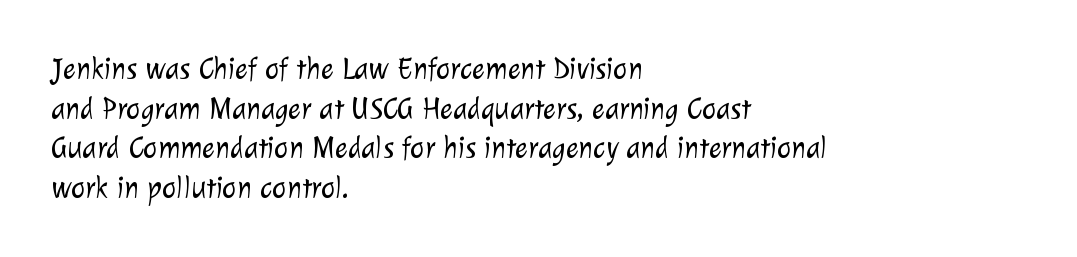
The image shows 30 px light sans-serif type; set left-aligned, normal line spacing (1.32x), normal letter spacing, not underlined; low stroke contrast and a medium x-height.
